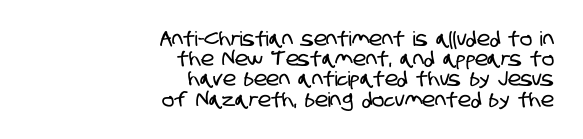
The image shows 20 px text type; set right-aligned, tight line spacing (1.01x), normal letter spacing, not underlined.
